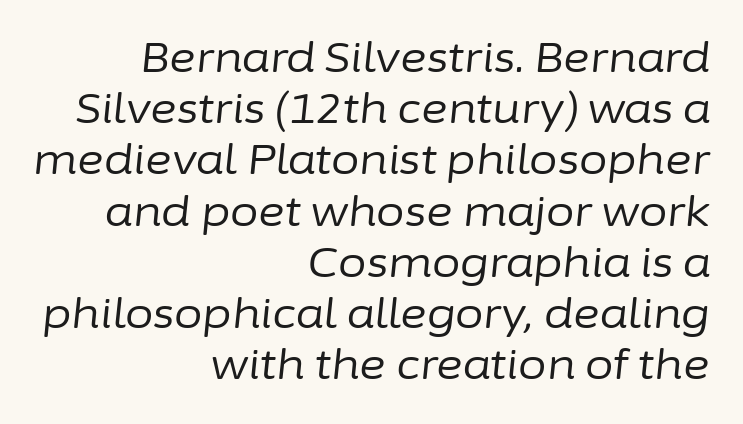
{"italic": "yes", "lean": "right", "slant_degrees": 6, "bold": "no", "weight": "regular", "width": "normal", "stroke_contrast": "low", "x_height": "medium", "monospaced": "no", "underline": "no", "align": "right", "line_spacing": "normal", "line_spacing_ratio": 1.25, "letter_spacing": "normal", "letter_spacing_em": 0.0, "glyph_px": 41}
